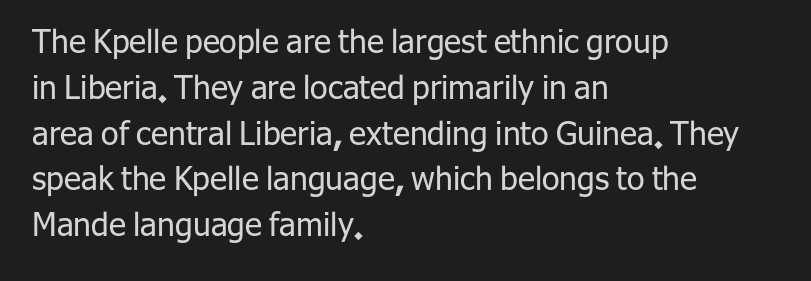
Nothing sits at the stroke ends, so this counts as sans-serif. These lines were composed using upright roman letters. This sample keeps an unexceptional amount of space between lines. The horizontal fit of the characters is conventional and even. Is this a fixed-width face? No — the glyphs have proportional, varying widths.
